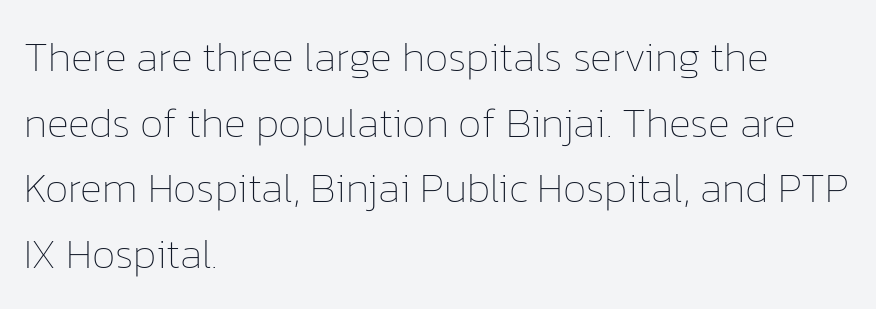
Q: Is the text bold? A: No.
Q: Is the text italic (slanted)? A: No, it is upright.
Q: Is the text underlined? A: No.
Q: How is the paragraph aligned? A: Left-aligned.
Q: Is the spacing between letters normal or unusually wide? A: Normal.
Q: Is the spacing between lines tight, normal or loose? A: Normal.
Q: Width (condensed, normal, or wide)? A: Normal.
Q: Stroke contrast? A: Low.
Q: x-height? A: Medium.
Q: Monospaced? A: No.
